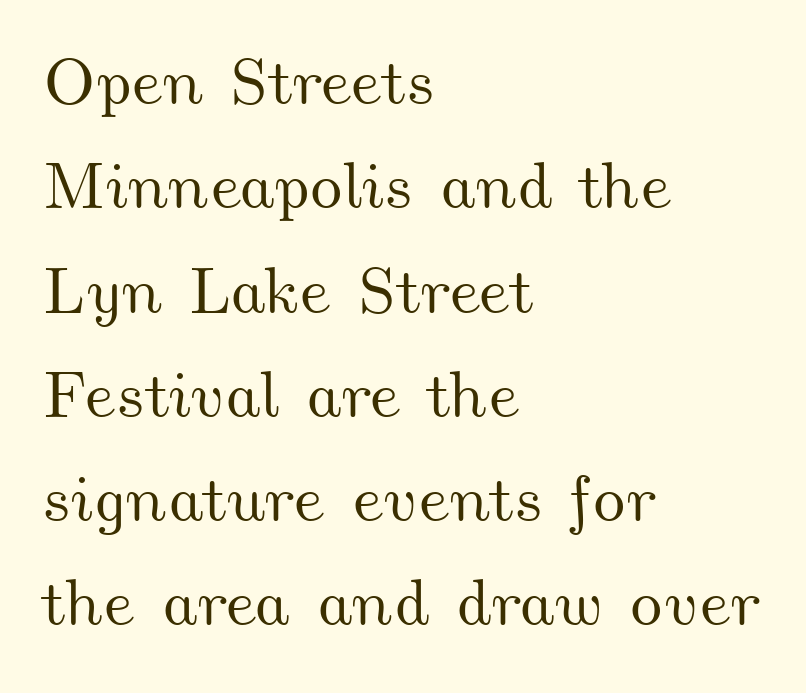
The block of text has a typical density, with ordinary space between rows. These lines are rendered in a variable-pitch font. This rendering features lettering with no underline. Does the copy run flush right? No — it runs flush left.
